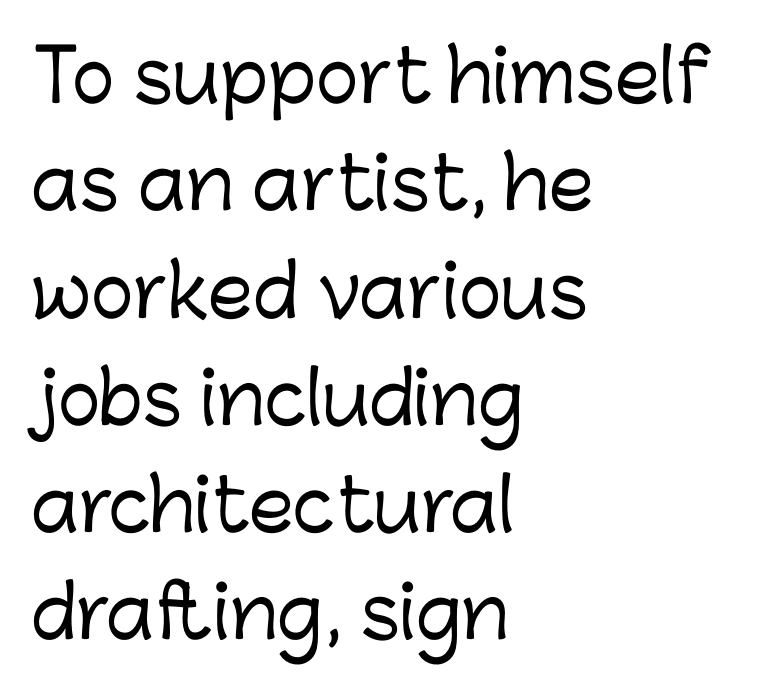
The image shows 72 px sans-serif type, upright; set left-aligned, normal line spacing (1.49x), normal letter spacing, not underlined; low stroke contrast and a medium x-height.
